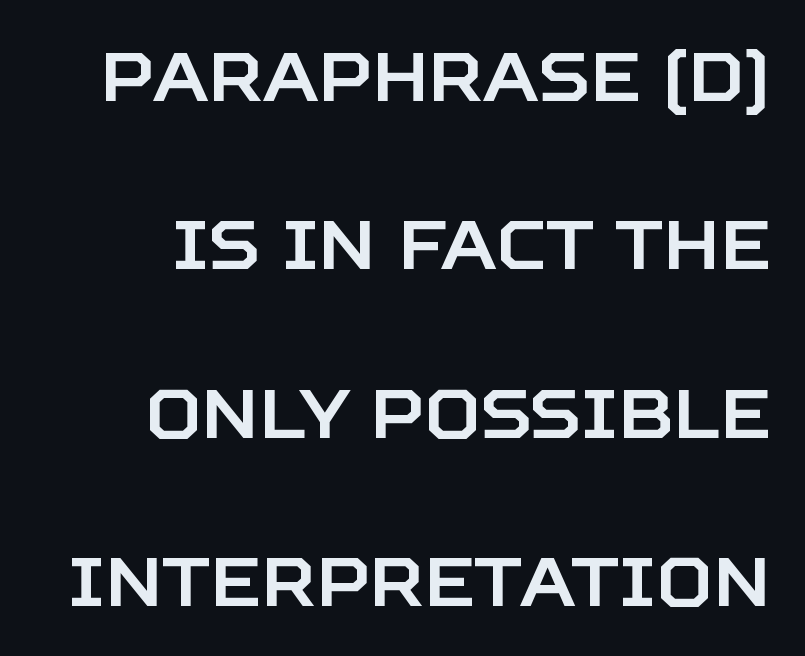
The letters carry no serifs — their stems end cleanly without finishing strokes. Lines of text with bare space underneath. Nobody touched the tracking dial on this one. The block of text is sparse from top to bottom, with ample space between rows. Proportional: the letters do not fall into vertical columns. Quick note: not italic, upright.
